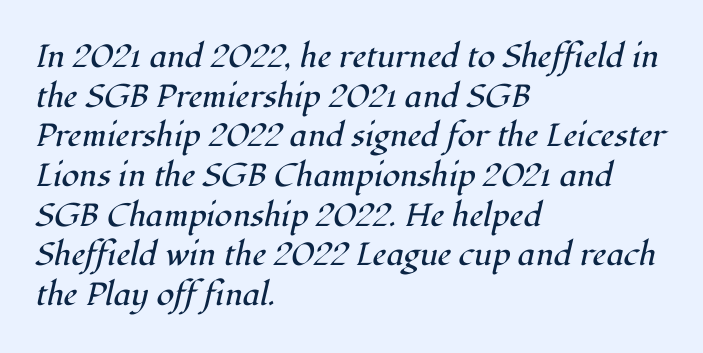
The image shows 32 px regular-weight serif type, italic (leaning right); set left-aligned, line spacing 1.24x, normal letter spacing, not underlined; high stroke contrast and a medium x-height.
